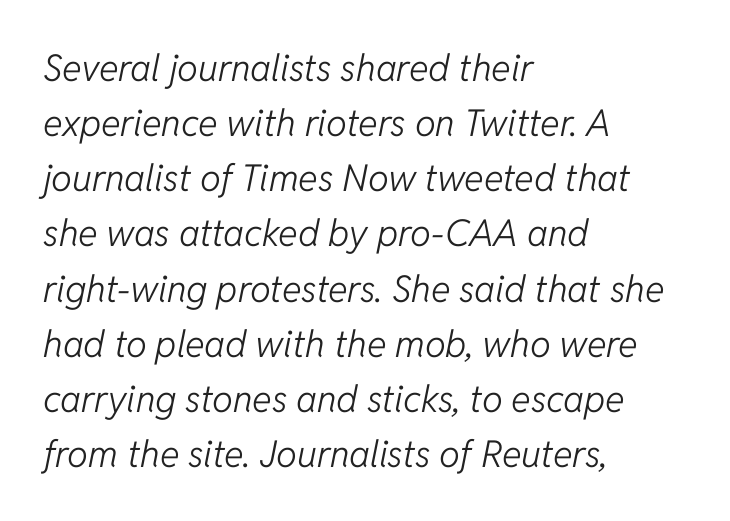
Left-aligned paragraph, ragged on the right. The typeface has the unassuming heft of standard copy or less. This is oblique type, the kind used for emphasis or titles. This sample uses plain, unmodified letter spacing. Underline: absent. Character widths vary here, with narrow letters taking less room than wide ones.
